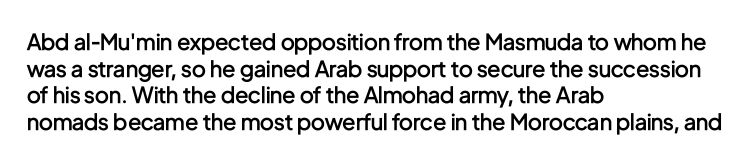
No word sits above an underline. The setting favours the left margin, as ordinary paragraphs usually do. This is the in-between weight designers call semibold or demi. This is the regular roman posture of the typeface. Observe the ordinary spacing: letters are neighbours, not strangers.
